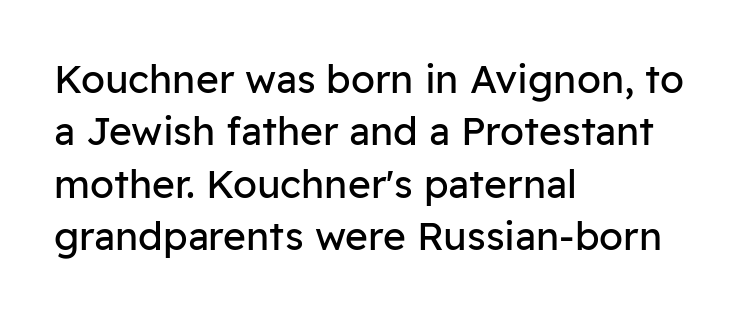
The image shows 39 px regular-weight sans-serif type, upright; set left-aligned, normal line spacing (1.34x), normal letter spacing, not underlined; low stroke contrast and a medium x-height.
